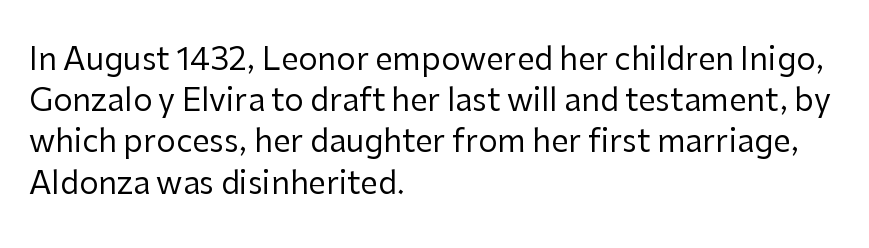
Q: Is the text bold? A: No.
Q: Is the text italic (slanted)? A: No, it is upright.
Q: Is the typeface a serif or a sans-serif typeface? A: Sans-serif.
Q: Is the text underlined? A: No.
Q: How is the paragraph aligned? A: Left-aligned.
Q: Is the spacing between letters normal or unusually wide? A: Normal.
Q: Is the spacing between lines tight, normal or loose? A: Normal.
Q: Width (condensed, normal, or wide)? A: Normal.
Q: Stroke contrast? A: Low.
Q: x-height? A: Medium.
Q: Monospaced? A: No.
